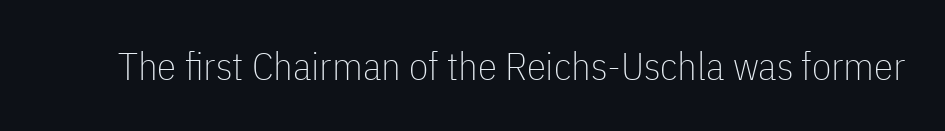
The image shows 39 px thin, condensed sans-serif type, upright; set normal letter spacing, not underlined; low stroke contrast and a medium x-height.
